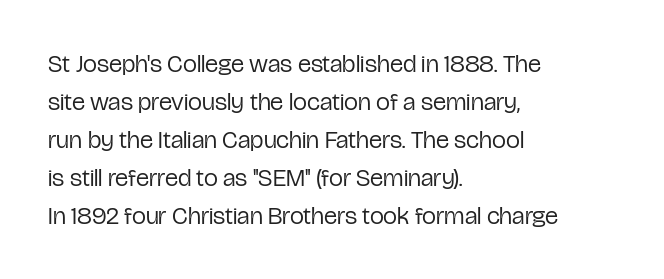
{"italic": "no", "bold": "no", "underline": "no", "align": "left", "line_spacing": "normal", "line_spacing_ratio": 1.52, "letter_spacing": "normal", "letter_spacing_em": 0.0, "glyph_px": 25}
